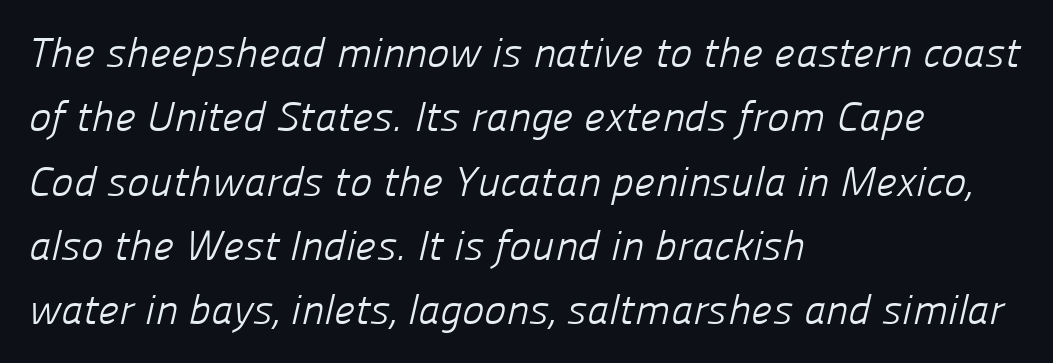
Q: Is the text bold? A: No.
Q: Is the typeface a serif or a sans-serif typeface? A: Sans-serif.
Q: Is the text underlined? A: No.
Q: How is the paragraph aligned? A: Left-aligned.
Q: Is the spacing between letters normal or unusually wide? A: Normal.
Q: Is the spacing between lines tight, normal or loose? A: Normal.
Q: Width (condensed, normal, or wide)? A: Normal.
Q: Stroke contrast? A: Low.
Q: x-height? A: Medium.
Q: Monospaced? A: No.
